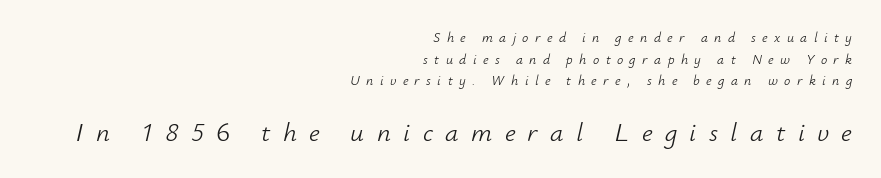
The image shows 27 px text type, italic (leaning right); set right-aligned, normal line spacing (1.55x), unusually wide letter spacing (+0.46 em), not underlined; the second (bottom) block is 1.93x larger.
